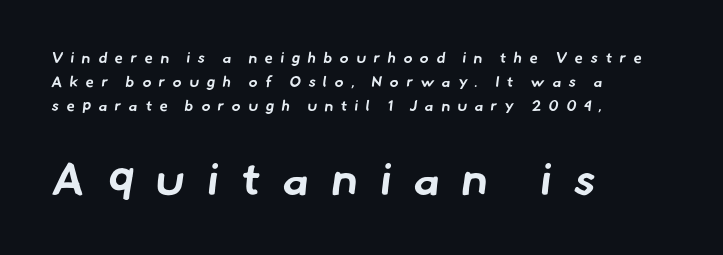
This block has exactly the height ordinary leading produces. The face used here is a sans, in the tradition of grotesques and geometrics. Words float on clear page, feet unadorned. Do the characters align in a grid? No, the font is proportional. What stands out about the letter spacing? Its width — letters are far apart. Visually, the bottom section dominates because its glyphs are scaled up.
